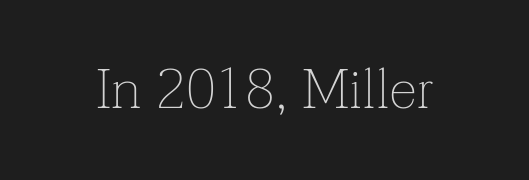
{"serif": "yes", "italic": "no", "bold": "no", "weight": "thin", "width": "normal", "stroke_contrast": "low", "x_height": "medium", "monospaced": "no", "underline": "no", "letter_spacing": "normal", "letter_spacing_em": 0.0, "glyph_px": 56}
